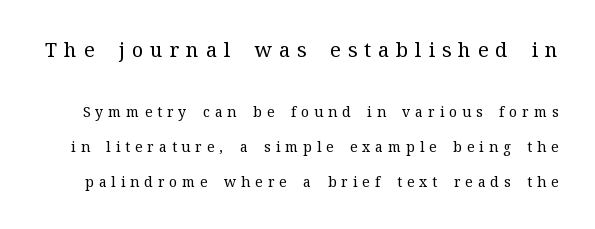
Q: Is the text bold? A: No.
Q: Is the text italic (slanted)? A: No, it is upright.
Q: Is the text underlined? A: No.
Q: Is the spacing between letters normal or unusually wide? A: Unusually wide.
Q: Is the spacing between lines tight, normal or loose? A: Loose.
Q: Which block of text is set in a larger size, the first (top) or the second (bottom)? A: The first (top) one.
